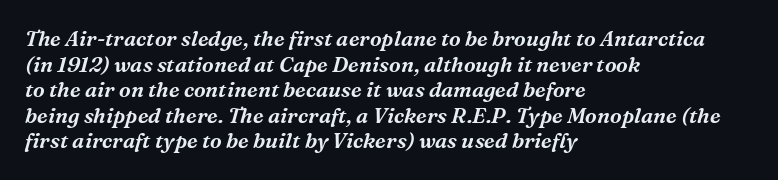
The image shows 21 px text type, italic (leaning right); set left-aligned, line spacing 1.22x, normal letter spacing, not underlined.
